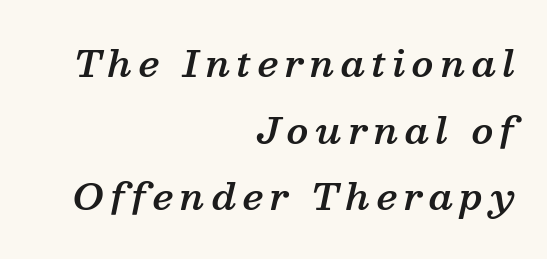
Q: Is the text bold? A: Semi-bold.
Q: Is the text italic (slanted)? A: Yes, it leans right by about 13 degrees.
Q: Is the typeface a serif or a sans-serif typeface? A: Serif.
Q: Is the text underlined? A: No.
Q: How is the paragraph aligned? A: Right-aligned.
Q: Width (condensed, normal, or wide)? A: Normal.
Q: Stroke contrast? A: Medium.
Q: x-height? A: Medium.
Q: Monospaced? A: No.
